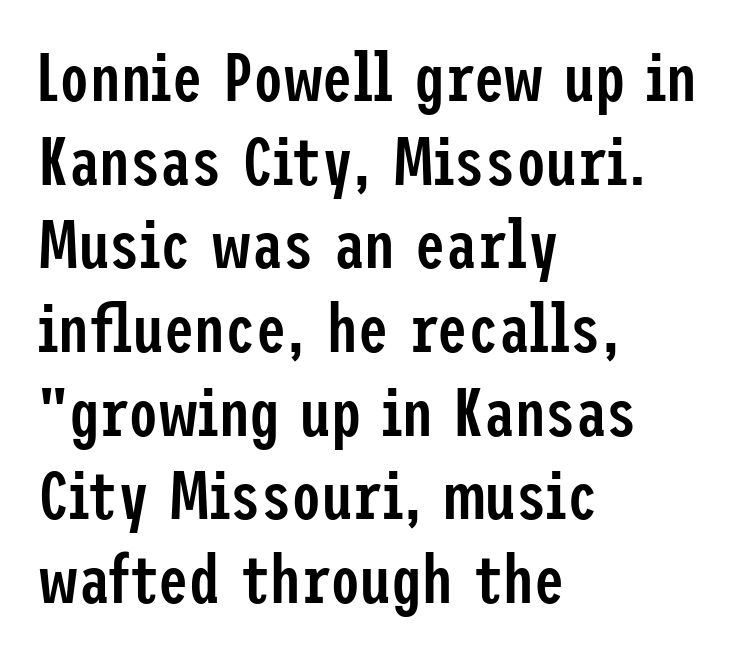
{"serif": "no", "italic": "no", "bold": "semi", "weight": "semibold", "width": "condensed", "stroke_contrast": "low", "x_height": "medium", "underline": "no", "align": "left", "line_spacing_ratio": 1.23, "letter_spacing": "normal", "letter_spacing_em": 0.0, "glyph_px": 68}
